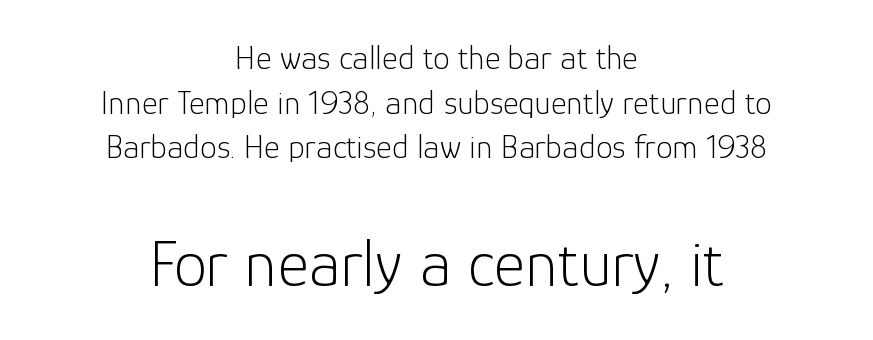
Q: Is the text bold? A: No.
Q: Is the text italic (slanted)? A: No, it is upright.
Q: Is the typeface a serif or a sans-serif typeface? A: Sans-serif.
Q: Is the text underlined? A: No.
Q: How is the paragraph aligned? A: Centered.
Q: Is the spacing between letters normal or unusually wide? A: Normal.
Q: Is the spacing between lines tight, normal or loose? A: Normal.
Q: Which block of text is set in a larger size, the first (top) or the second (bottom)? A: The second (bottom) one.
Q: Width (condensed, normal, or wide)? A: Normal.
Q: Stroke contrast? A: Low.
Q: x-height? A: Medium.
Q: Monospaced? A: No.
